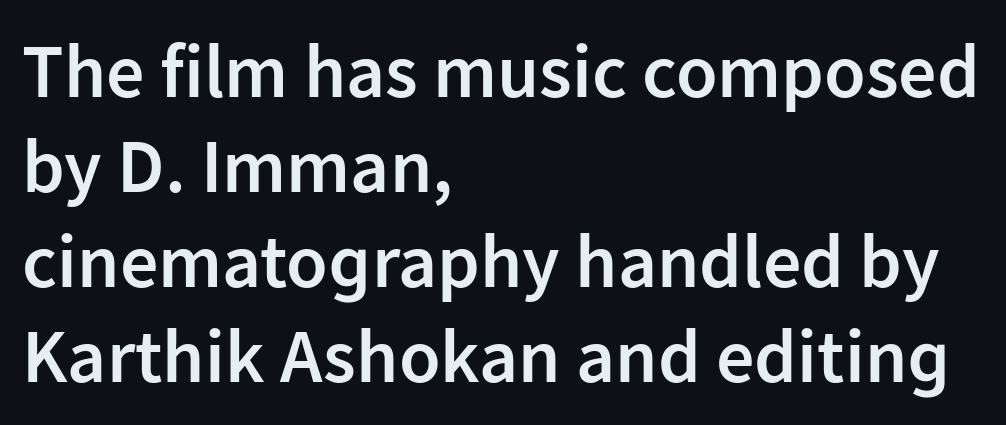
The rendering uses natural spacing where letterforms have individual widths. The lines sit at an ordinary, default distance from one another. The letters sit at their default tracking, neither squeezed nor spread. Which margin do the lines hug? The left one — the right edge is uneven.
